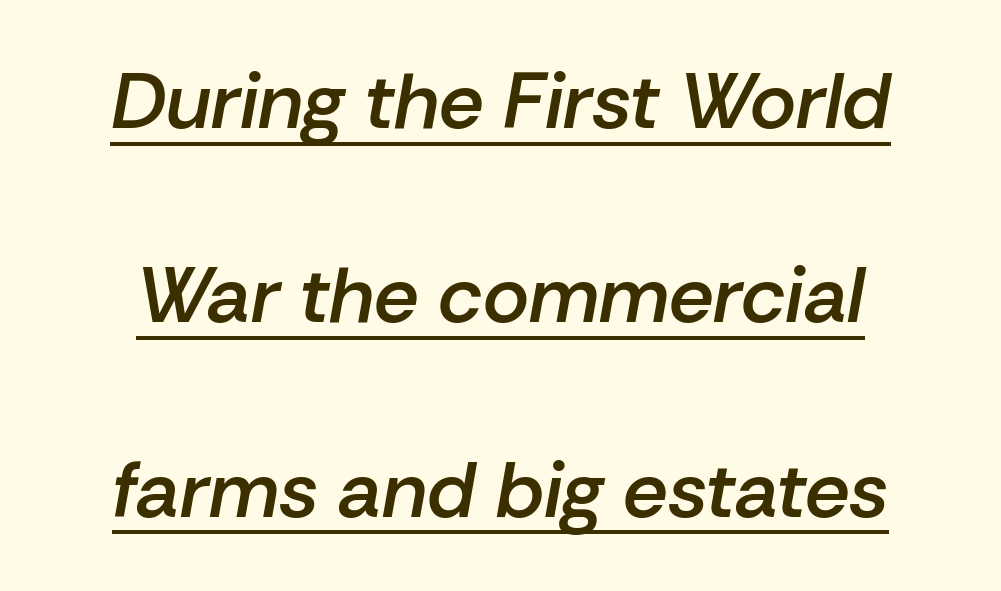
The image shows 79 px semibold type, italic (leaning right); set loose line spacing (2.46x), normal letter spacing, underlined; low stroke contrast and a medium x-height.
